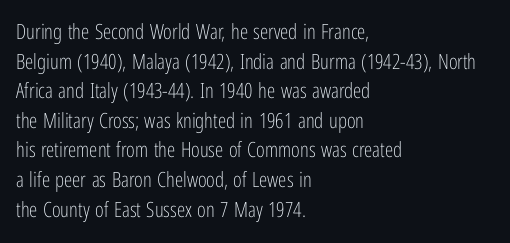
Q: Is the text bold? A: No.
Q: Is the text italic (slanted)? A: No, it is upright.
Q: Is the text underlined? A: No.
Q: How is the paragraph aligned? A: Left-aligned.
Q: Is the spacing between letters normal or unusually wide? A: Normal.
Q: Is the spacing between lines tight, normal or loose? A: Normal.
